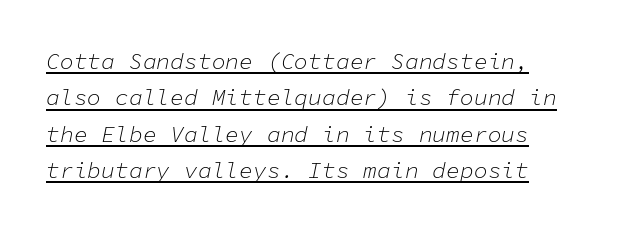
The image shows 23 px text type, italic (leaning right); set normal line spacing (1.58x), normal letter spacing, underlined.
